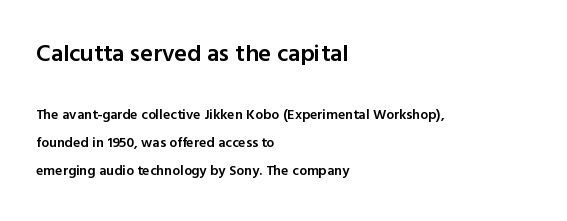
Does the lettering tilt? It doesn't — this is upright. The type is set solid horizontally, with unmodified tracking. The baseline area is clear. Which of the two is more prominent by size? The first, at the top.
